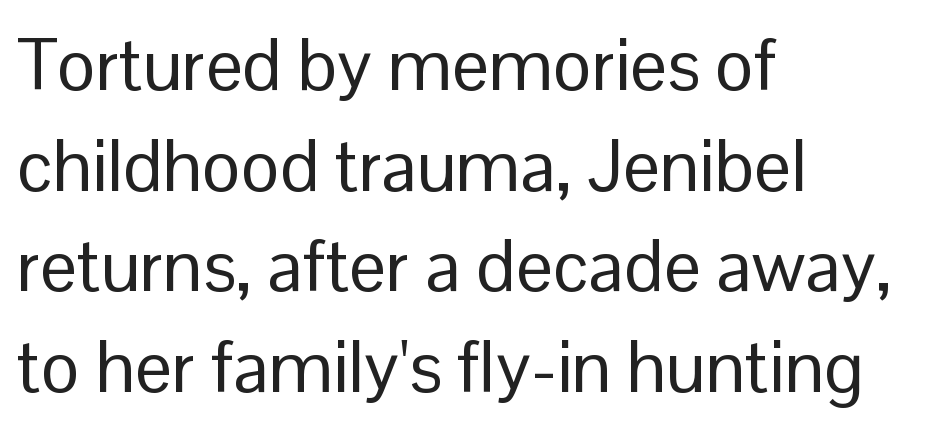
{"serif": "no", "italic": "no", "bold": "no", "weight": "regular", "width": "normal", "stroke_contrast": "low", "x_height": "medium", "monospaced": "no", "underline": "no", "align": "left", "line_spacing": "normal", "line_spacing_ratio": 1.38, "letter_spacing": "normal", "letter_spacing_em": 0.0, "glyph_px": 73}
